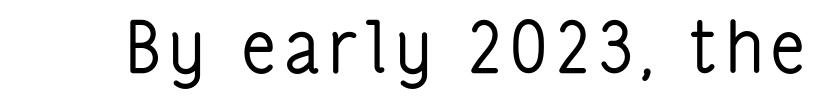
The image shows 71 px regular-weight, condensed sans-serif type, upright; set not underlined; low stroke contrast and a medium x-height.
